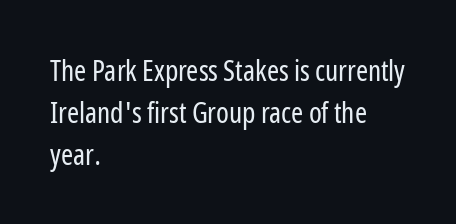
Q: Is the text bold? A: No.
Q: Is the text italic (slanted)? A: No, it is upright.
Q: Is the typeface a serif or a sans-serif typeface? A: Sans-serif.
Q: Is the text underlined? A: No.
Q: How is the paragraph aligned? A: Left-aligned.
Q: Is the spacing between letters normal or unusually wide? A: Normal.
Q: Is the spacing between lines tight, normal or loose? A: Normal.
Q: Width (condensed, normal, or wide)? A: Condensed.
Q: Stroke contrast? A: Low.
Q: x-height? A: Medium.
Q: Monospaced? A: No.
